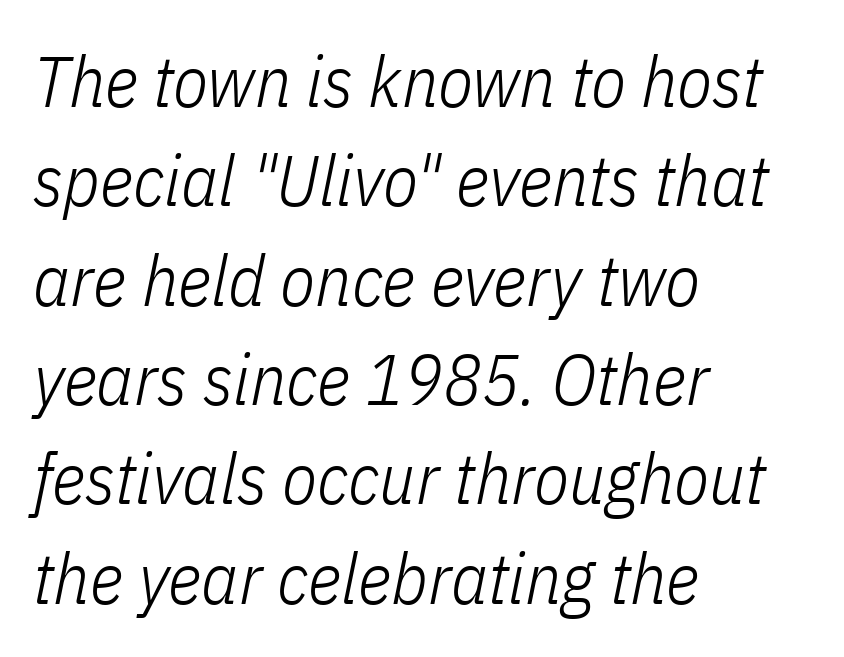
{"italic": "yes", "lean": "right", "slant_degrees": 11, "bold": "no", "weight": "light", "width": "condensed", "stroke_contrast": "low", "x_height": "medium", "monospaced": "no", "underline": "no", "align": "left", "line_spacing": "normal", "line_spacing_ratio": 1.38, "letter_spacing": "normal", "letter_spacing_em": 0.0, "glyph_px": 72}
